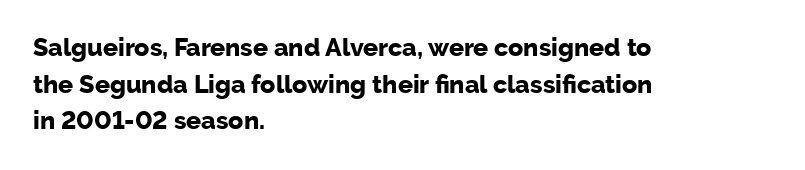
The image shows 25 px bold type, upright; set left-aligned, normal line spacing (1.47x), normal letter spacing, not underlined.
